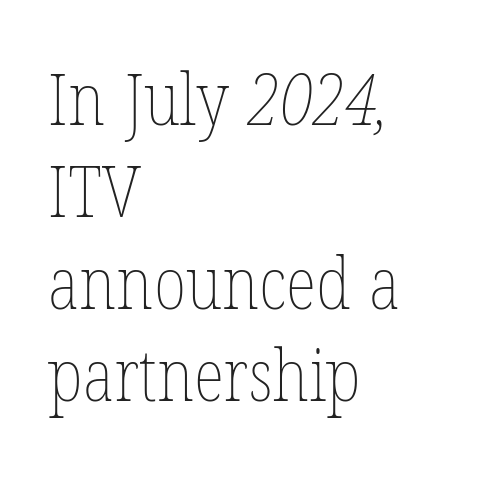
{"bold": "no", "weight": "thin", "width": "condensed", "stroke_contrast": "low", "x_height": "medium", "monospaced": "no", "underline": "no", "align": "left", "line_spacing": "normal", "line_spacing_ratio": 1.28, "letter_spacing": "normal", "letter_spacing_em": 0.0, "glyph_px": 72}
